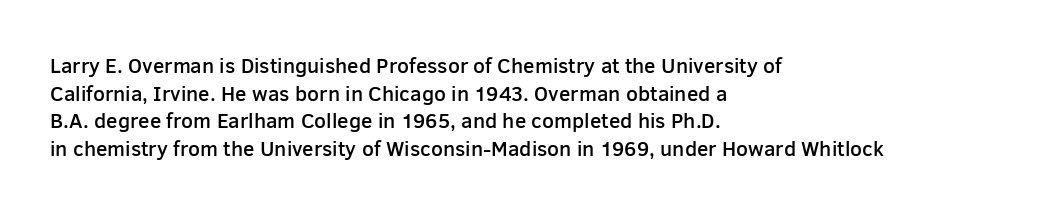
The image shows 21 px text type, upright; set left-aligned, normal line spacing (1.31x), normal letter spacing, not underlined.
